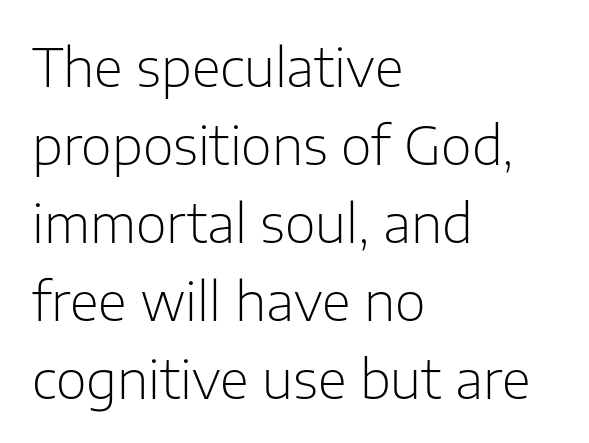
Note the varied advance widths — an 'i' is clearly narrower than an 'm'. The weight would be labelled regular, book, light, or lighter still. Horizontal alignment here is leftward, the default for most running prose. Underlining? Definitely not there. Compared with typical body copy, the letter spacing here is the same. The lettering stays uniformly vertical, giving the passage a roman look.
